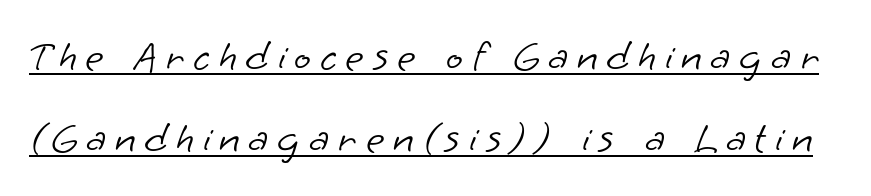
You could not count columns in this text — the font is proportionally spaced. How are the letters spaced? Widely, with obvious added tracking. This rendering features underlined lettering. Stems and bowls with no extra thickness — not bold. No feet cap the strokes, marking this as sans-serif type.
